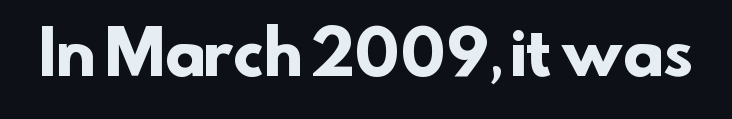
Q: Is the text bold? A: Yes.
Q: Is the typeface a serif or a sans-serif typeface? A: Sans-serif.
Q: Is the text underlined? A: No.
Q: Is the spacing between letters normal or unusually wide? A: Normal.
Q: Width (condensed, normal, or wide)? A: Normal.
Q: Stroke contrast? A: Low.
Q: x-height? A: Small.
Q: Monospaced? A: No.
